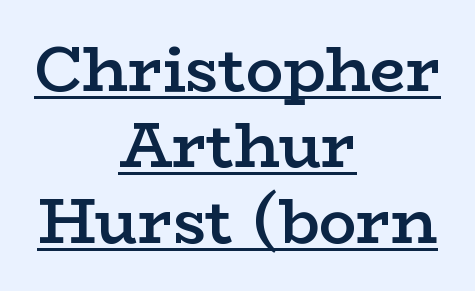
The face used here is proportionally spaced, like ordinary book or web type. The passage shown is underscored from start to finish. The text block is weighted toward neither margin, spreading evenly from the middle. Here the glyphs are tracked normally, forming tight word shapes. Type style note: has serifs. The face used here is a semibold: visibly heavier than regular, lighter than bold.
